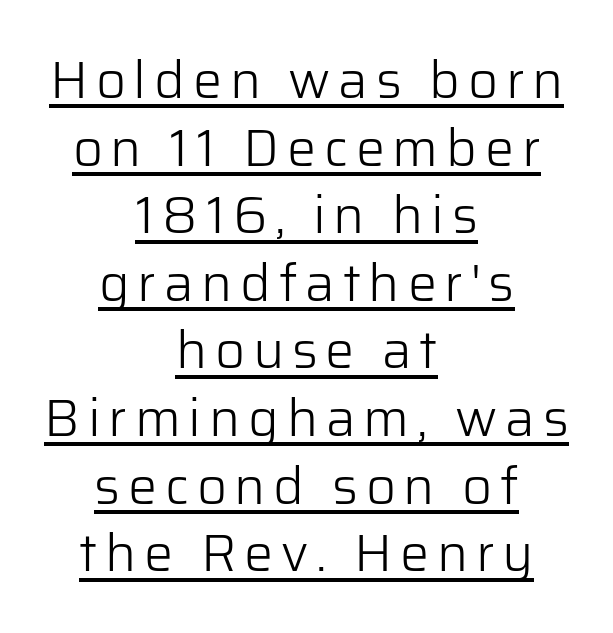
The image shows 52 px light sans-serif type, upright; set centered, normal line spacing (1.3x), underlined; low stroke contrast and a medium x-height.
